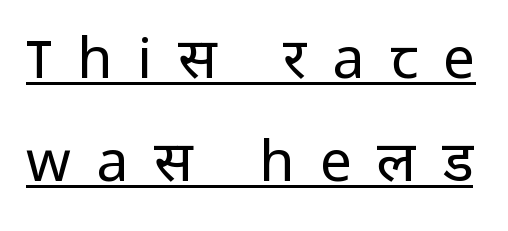
{"serif": "no", "italic": "no", "bold": "no", "weight": "regular", "width": "normal", "stroke_contrast": "low", "x_height": "medium", "monospaced": "no", "underline": "yes", "line_spacing_ratio": 1.8, "letter_spacing": "wide", "letter_spacing_em": 0.45, "glyph_px": 57}
